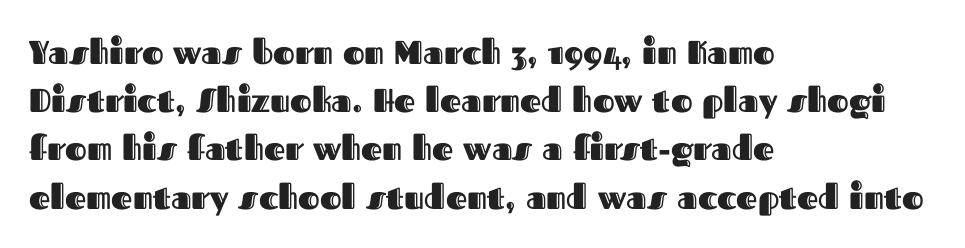
The image shows 33 px text type, upright; set left-aligned, normal line spacing (1.46x), normal letter spacing, not underlined; a medium x-height.
